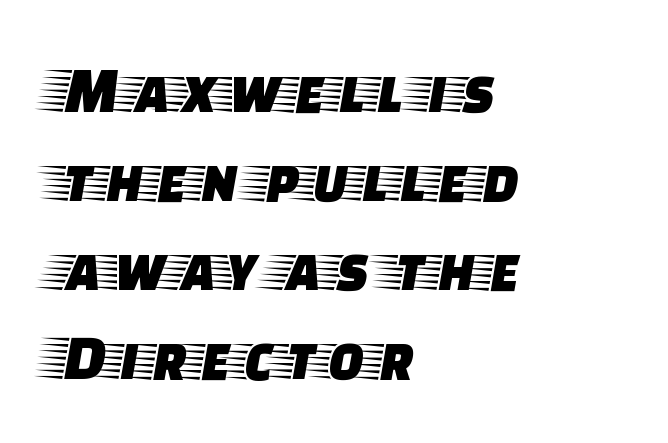
{"serif": "yes", "width": "wide", "stroke_contrast": "low", "x_height": "large", "monospaced": "no", "underline": "no", "align": "left", "line_spacing": "normal", "line_spacing_ratio": 1.33, "letter_spacing": "normal", "letter_spacing_em": 0.0, "glyph_px": 67}
